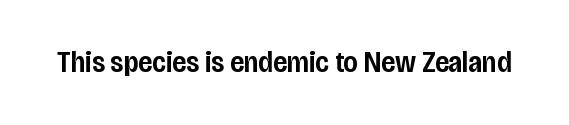
Look at the tracking — it's just the regular setting, nothing added. Stems and bowls a touch heavier than normal — semibold. Each row of text sits above clean, open space. Unlike italic type, these characters show no tilt at all. Varying glyph widths throughout — classic text-font behaviour.
